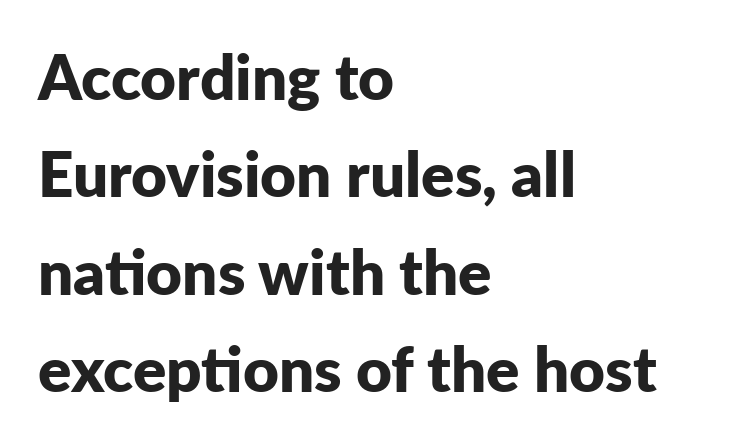
Q: Is the text bold? A: Yes.
Q: Is the text italic (slanted)? A: No, it is upright.
Q: Is the typeface a serif or a sans-serif typeface? A: Sans-serif.
Q: Is the text underlined? A: No.
Q: How is the paragraph aligned? A: Left-aligned.
Q: Is the spacing between letters normal or unusually wide? A: Normal.
Q: Is the spacing between lines tight, normal or loose? A: Normal.
Q: Width (condensed, normal, or wide)? A: Normal.
Q: Stroke contrast? A: Low.
Q: x-height? A: Medium.
Q: Monospaced? A: No.
